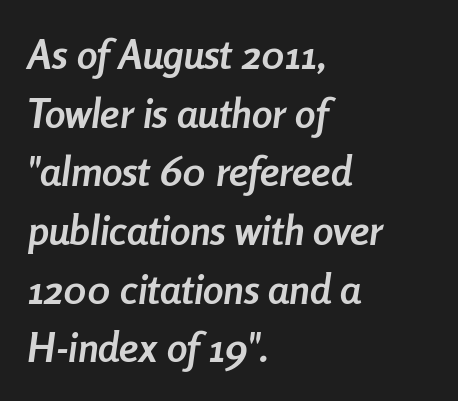
Posture: slanted. Caption: bold face, heavy strokes. The text block is weighted toward the left margin, trailing off unevenly rightward. Character widths vary here, with narrow letters taking less room than wide ones.
